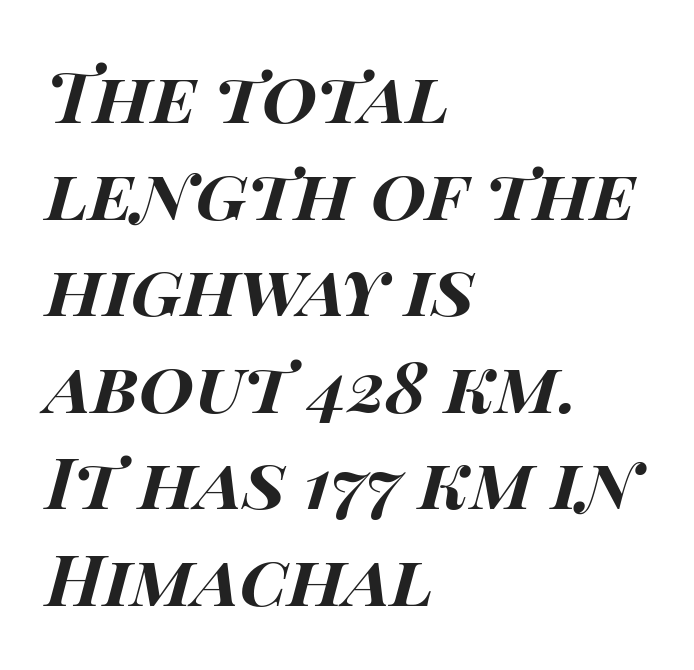
Looking at the ascenders, they clearly lean. Evenly set lines give the paragraph a standard silhouette. These lines carry a lot of weight — the face is fully bold. Left-aligned paragraph, ragged on the right. A typesetter would call this proportional, since set widths differ per character. Unmarked baselines from the first word to the last.
